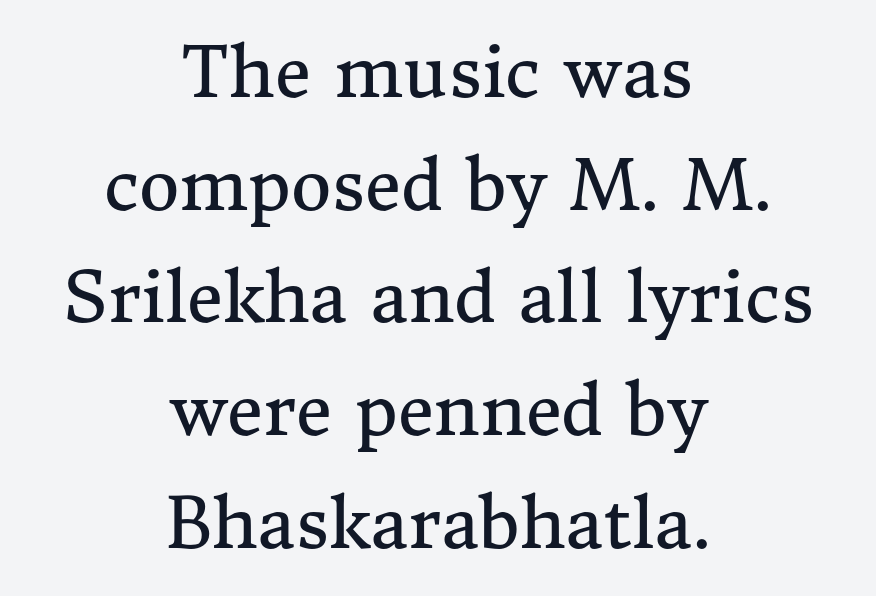
Q: Is the text bold? A: No.
Q: Is the text italic (slanted)? A: No, it is upright.
Q: Is the typeface a serif or a sans-serif typeface? A: Serif.
Q: Is the text underlined? A: No.
Q: How is the paragraph aligned? A: Centered.
Q: Is the spacing between letters normal or unusually wide? A: Normal.
Q: Is the spacing between lines tight, normal or loose? A: Normal.
Q: Width (condensed, normal, or wide)? A: Normal.
Q: Stroke contrast? A: Medium.
Q: x-height? A: Medium.
Q: Monospaced? A: No.
